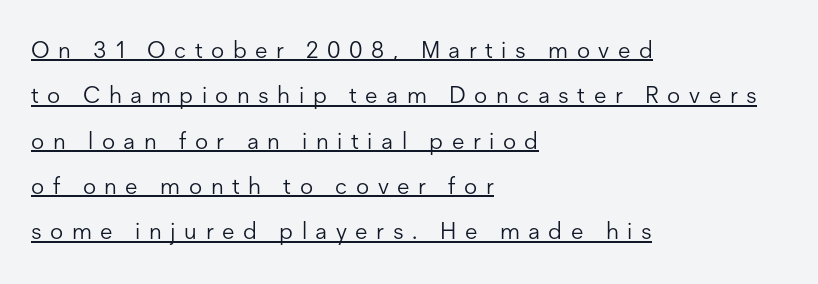
You could fit nearly another row in the gap between these rows. The passage shown has open, widely tracked lettering throughout. The face used here appears with an underline applied. Quick note: not italic, upright. Casual observation: everything's shoved over to the left. This is not heavy type; no bold has been used.
